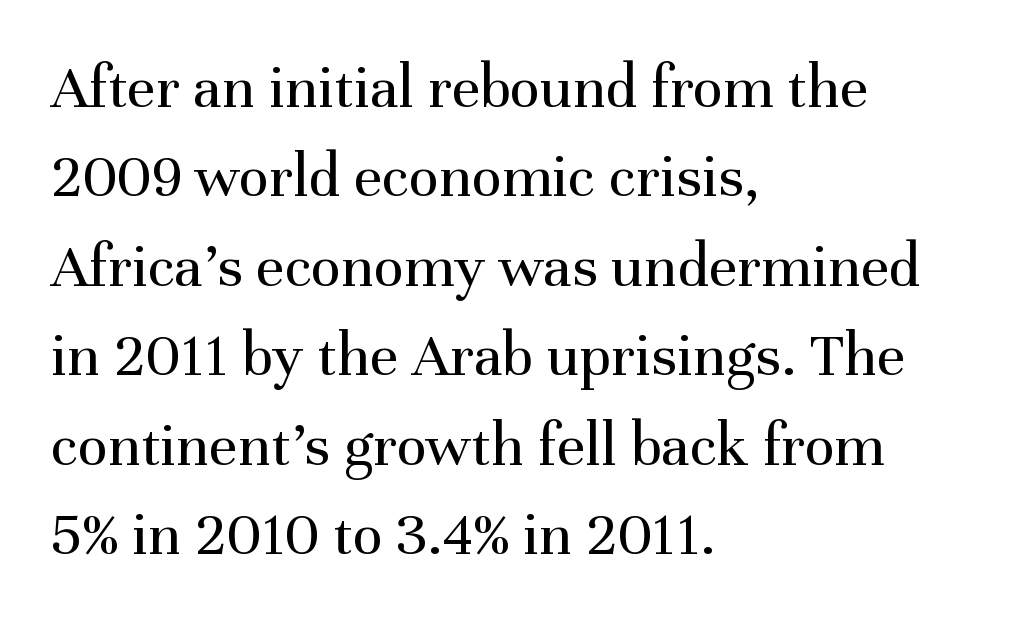
The image shows 63 px regular-weight serif type, upright; set left-aligned, normal line spacing (1.42x), normal letter spacing, not underlined; medium stroke contrast and a medium x-height.
